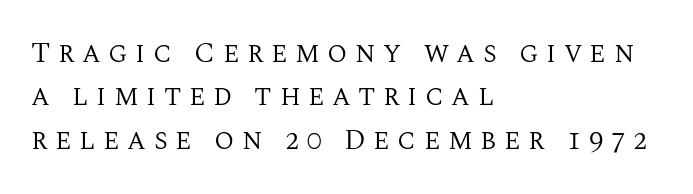
Q: Is the text bold? A: No.
Q: Is the text italic (slanted)? A: No, it is upright.
Q: Is the typeface a serif or a sans-serif typeface? A: Serif.
Q: Is the text underlined? A: No.
Q: How is the paragraph aligned? A: Left-aligned.
Q: Is the spacing between letters normal or unusually wide? A: Unusually wide.
Q: Is the spacing between lines tight, normal or loose? A: Normal.
Q: Width (condensed, normal, or wide)? A: Normal.
Q: Stroke contrast? A: Medium.
Q: x-height? A: Large.
Q: Monospaced? A: No.
